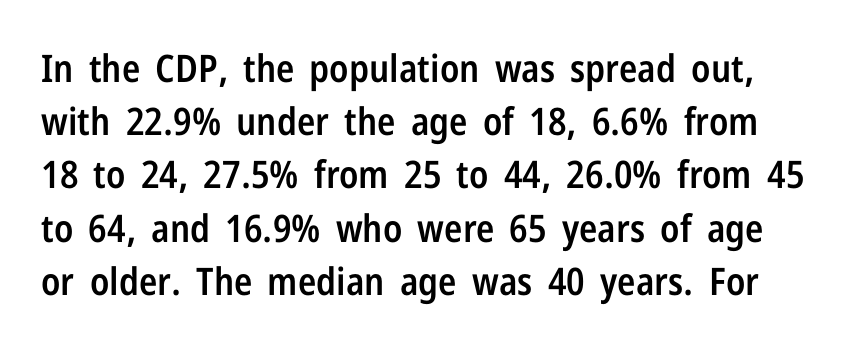
The image shows 38 px semibold, condensed sans-serif type, upright; set normal line spacing (1.4x), normal letter spacing, not underlined; low stroke contrast and a medium x-height.
